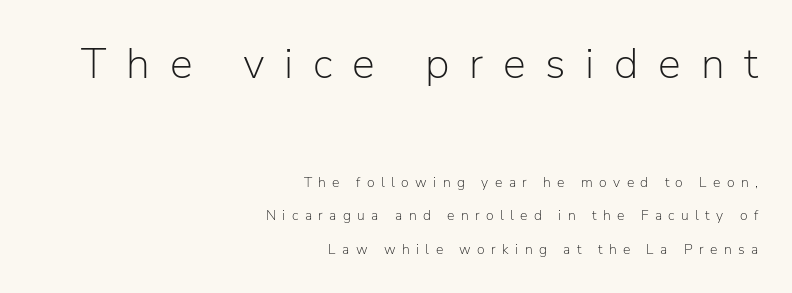
Typesetter's note — upper block bumped up in size, lower block left smaller. Each word looks stretched out because of the extra space between its letters. Any mark beneath the type? The region is blank. Do the characters align in a grid? No, the font is proportional. A sans-serif font was chosen for this passage.
